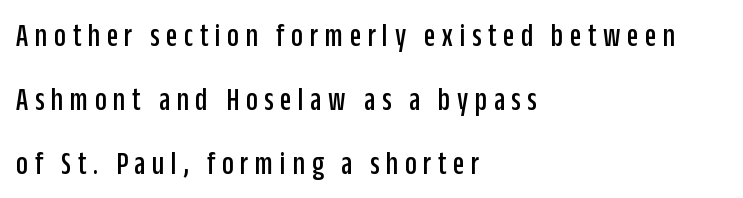
Plain, unruled lines of type. Regarding leading, the lines here are spaced well apart. Notice how the passage keeps a crisp vertical edge on the left only. In terms of posture, this sample is upright.
